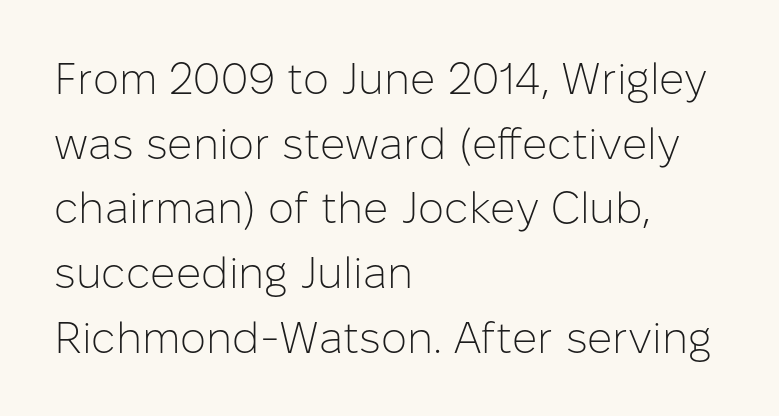
{"serif": "no", "italic": "no", "bold": "no", "weight": "light", "width": "normal", "stroke_contrast": "low", "x_height": "medium", "monospaced": "no", "underline": "no", "align": "left", "line_spacing": "normal", "line_spacing_ratio": 1.47, "letter_spacing": "normal", "letter_spacing_em": 0.0, "glyph_px": 44}
